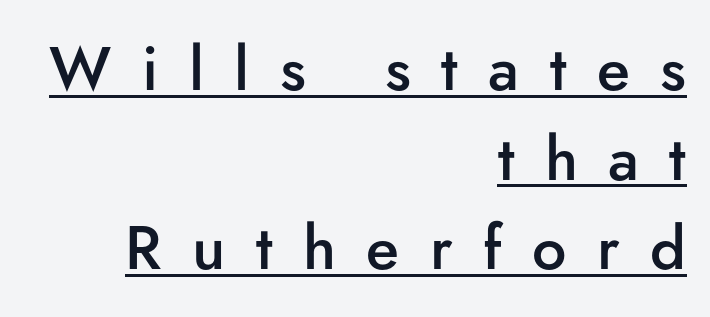
Q: Is the text bold? A: Semi-bold.
Q: Is the text italic (slanted)? A: No, it is upright.
Q: Is the typeface a serif or a sans-serif typeface? A: Sans-serif.
Q: Is the text underlined? A: Yes.
Q: How is the paragraph aligned? A: Right-aligned.
Q: Is the spacing between letters normal or unusually wide? A: Unusually wide.
Q: Is the spacing between lines tight, normal or loose? A: Normal.
Q: Width (condensed, normal, or wide)? A: Normal.
Q: Stroke contrast? A: Low.
Q: x-height? A: Small.
Q: Monospaced? A: No.
